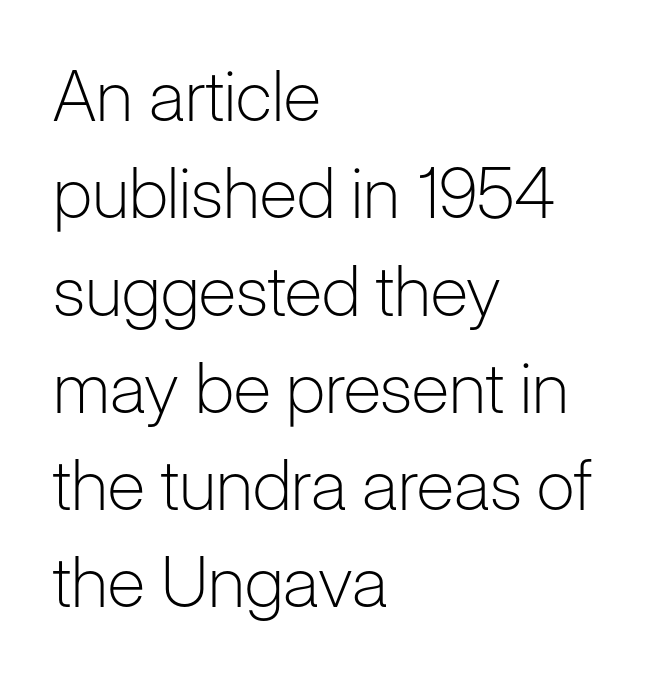
{"serif": "no", "italic": "no", "bold": "no", "weight": "light", "width": "normal", "stroke_contrast": "low", "x_height": "medium", "monospaced": "no", "underline": "no", "align": "left", "line_spacing": "normal", "line_spacing_ratio": 1.39, "letter_spacing": "normal", "letter_spacing_em": 0.0, "glyph_px": 70}
